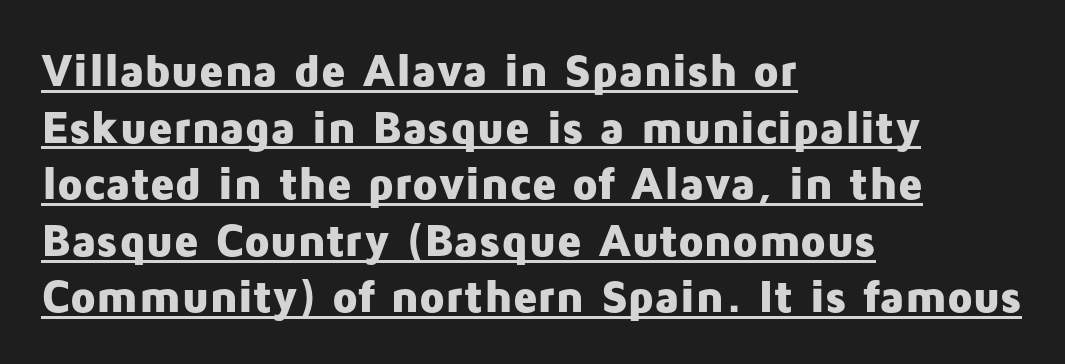
Q: Is the text bold? A: Yes.
Q: Is the text italic (slanted)? A: No, it is upright.
Q: Is the typeface a serif or a sans-serif typeface? A: Sans-serif.
Q: Is the text underlined? A: Yes.
Q: How is the paragraph aligned? A: Left-aligned.
Q: Is the spacing between letters normal or unusually wide? A: Normal.
Q: Width (condensed, normal, or wide)? A: Normal.
Q: Stroke contrast? A: Low.
Q: x-height? A: Medium.
Q: Monospaced? A: No.
